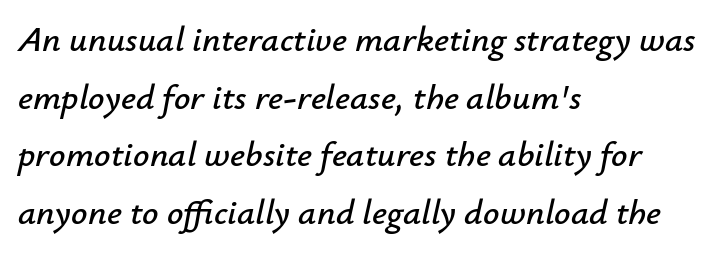
Q: Is the text italic (slanted)? A: Yes, it leans right by about 12 degrees.
Q: Is the text underlined? A: No.
Q: How is the paragraph aligned? A: Left-aligned.
Q: Is the spacing between letters normal or unusually wide? A: Normal.
Q: Is the spacing between lines tight, normal or loose? A: Normal.
Q: Width (condensed, normal, or wide)? A: Normal.
Q: Stroke contrast? A: Low.
Q: x-height? A: Small.
Q: Monospaced? A: No.
